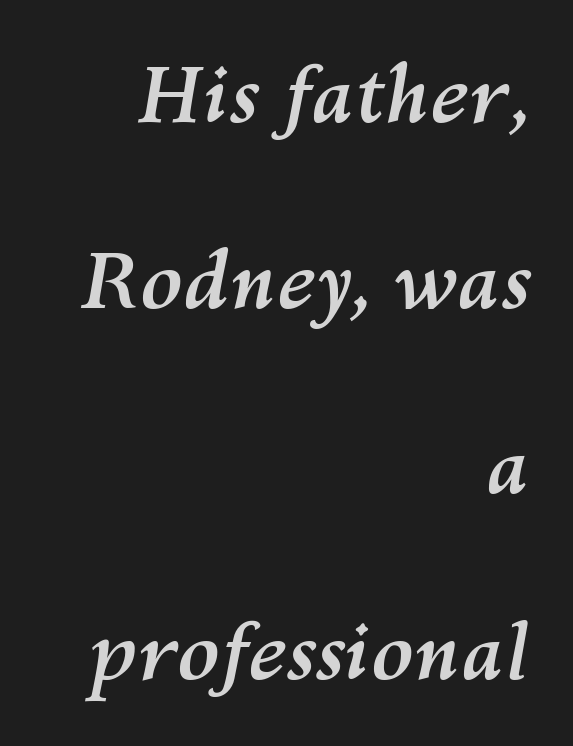
{"italic": "yes", "lean": "right", "slant_degrees": 10, "bold": "yes", "weight": "semibold", "width": "normal", "stroke_contrast": "medium", "x_height": "medium", "monospaced": "no", "underline": "no", "align": "right", "line_spacing": "loose", "line_spacing_ratio": 2.38, "letter_spacing": "normal", "letter_spacing_em": 0.0, "glyph_px": 78}
